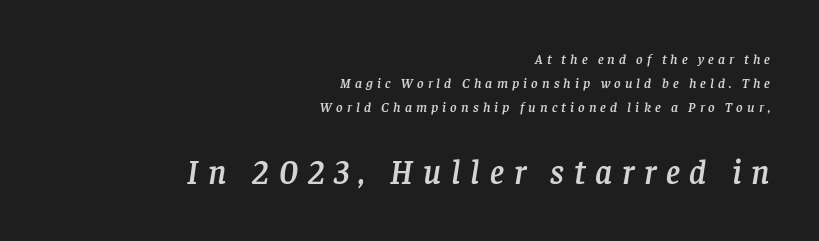
{"serif": "yes", "italic": "yes", "lean": "right", "slant_degrees": 8, "width": "normal", "stroke_contrast": "low", "x_height": "large", "monospaced": "no", "underline": "no", "align": "right", "line_spacing": "normal", "line_spacing_ratio": 1.7, "letter_spacing": "wide", "letter_spacing_em": 0.29, "larger_block": "second", "size_ratio": 2.43, "glyph_px": 34}
